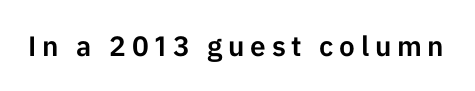
This rendering widens character spacing well past its baseline value. Descender tails drop into unmarked territory. The typography opts for an upright posture over an oblique one. Check where the strokes stop: nothing finishes them off — pure sans. Is this a fixed-width face? No — the glyphs have proportional, varying widths.
